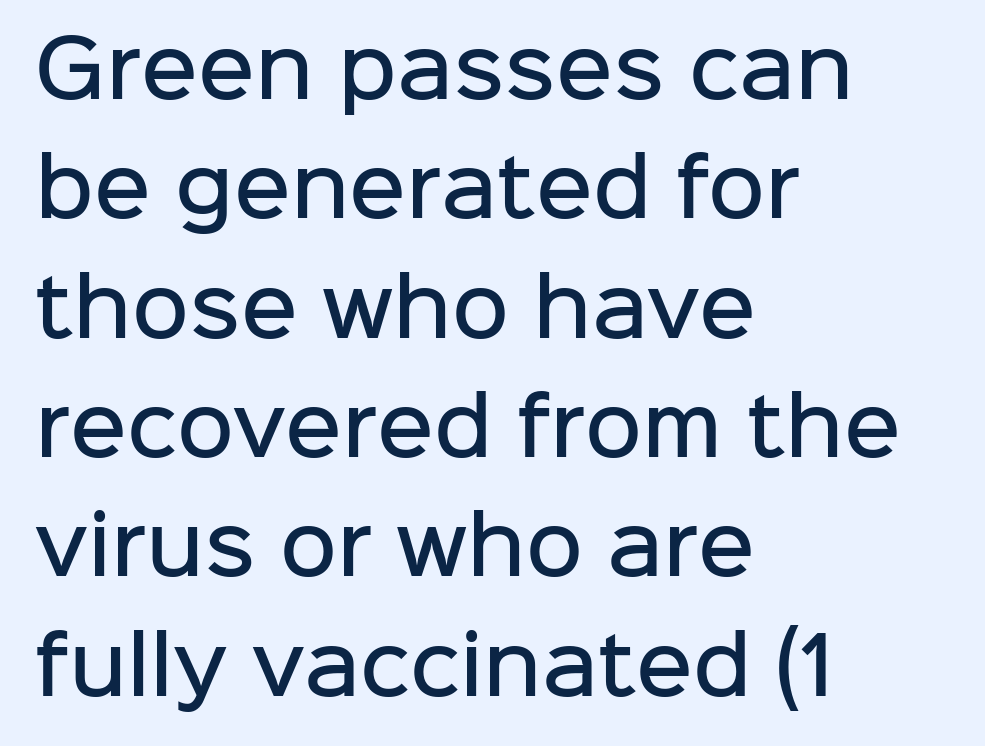
{"serif": "no", "italic": "no", "bold": "semi", "weight": "semibold", "width": "normal", "stroke_contrast": "low", "x_height": "medium", "monospaced": "no", "underline": "no", "align": "left", "line_spacing": "normal", "line_spacing_ratio": 1.53, "letter_spacing": "normal", "letter_spacing_em": 0.0, "glyph_px": 78}
